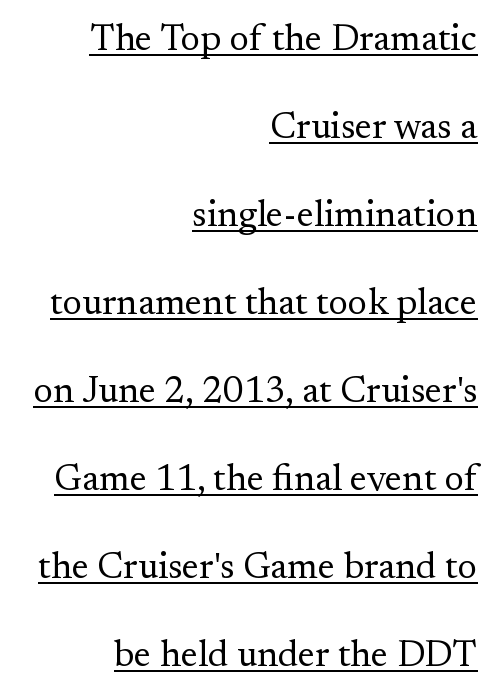
{"serif": "yes", "italic": "no", "bold": "no", "weight": "regular", "width": "normal", "stroke_contrast": "medium", "x_height": "small", "monospaced": "no", "underline": "yes", "align": "right", "line_spacing": "loose", "line_spacing_ratio": 2.38, "letter_spacing": "normal", "letter_spacing_em": 0.0, "glyph_px": 37}
